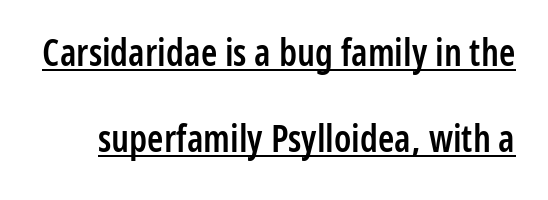
Q: Is the text bold? A: Semi-bold.
Q: Is the text italic (slanted)? A: No, it is upright.
Q: Is the typeface a serif or a sans-serif typeface? A: Sans-serif.
Q: Is the text underlined? A: Yes.
Q: Is the spacing between letters normal or unusually wide? A: Normal.
Q: Is the spacing between lines tight, normal or loose? A: Loose.
Q: Width (condensed, normal, or wide)? A: Condensed.
Q: Stroke contrast? A: Low.
Q: x-height? A: Medium.
Q: Monospaced? A: No.
